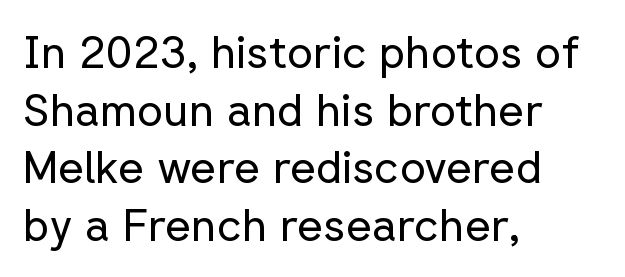
{"serif": "no", "italic": "no", "bold": "no", "weight": "regular", "width": "normal", "stroke_contrast": "low", "x_height": "medium", "monospaced": "no", "underline": "no", "align": "left", "line_spacing": "normal", "line_spacing_ratio": 1.28, "letter_spacing": "normal", "letter_spacing_em": 0.0, "glyph_px": 45}
